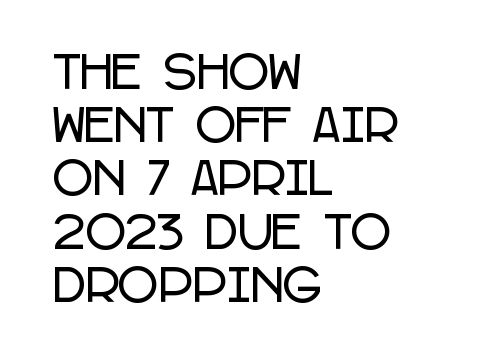
The rendering shows plain stroke endings on the letterforms — a sans-serif design. Each letter keeps its own natural width here, so spacing adapts to shape. This sample uses an upright cut, with every glyph sitting square on the baseline. Only glyphs here, with clear space below each row. The setting favours the left margin, as ordinary paragraphs usually do.
